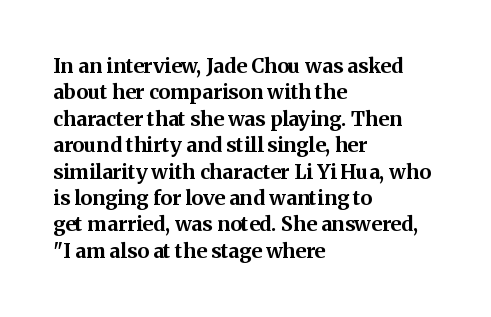
The image shows 20 px bold type, upright; set left-aligned, normal line spacing (1.32x), normal letter spacing, not underlined.
